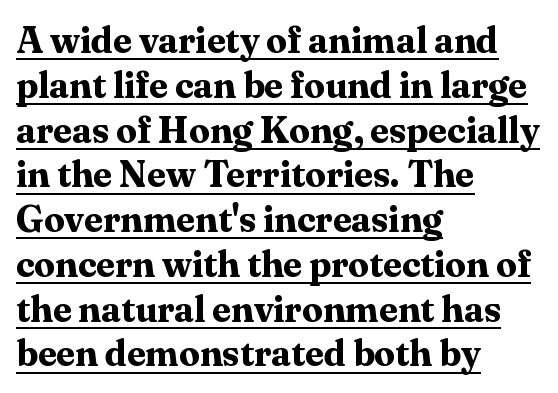
{"serif": "yes", "italic": "no", "bold": "yes", "weight": "bold", "width": "normal", "stroke_contrast": "medium", "x_height": "medium", "monospaced": "no", "underline": "yes", "align": "left", "line_spacing_ratio": 1.21, "letter_spacing": "normal", "letter_spacing_em": 0.0, "glyph_px": 37}
